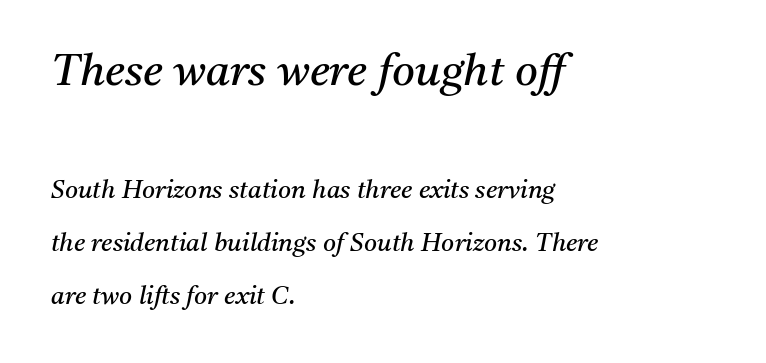
The image shows 44 px regular-weight serif type, italic (leaning right); set left-aligned, loose line spacing (2.12x), normal letter spacing, not underlined; the first (top) block is 1.76x larger; medium stroke contrast and a medium x-height.
